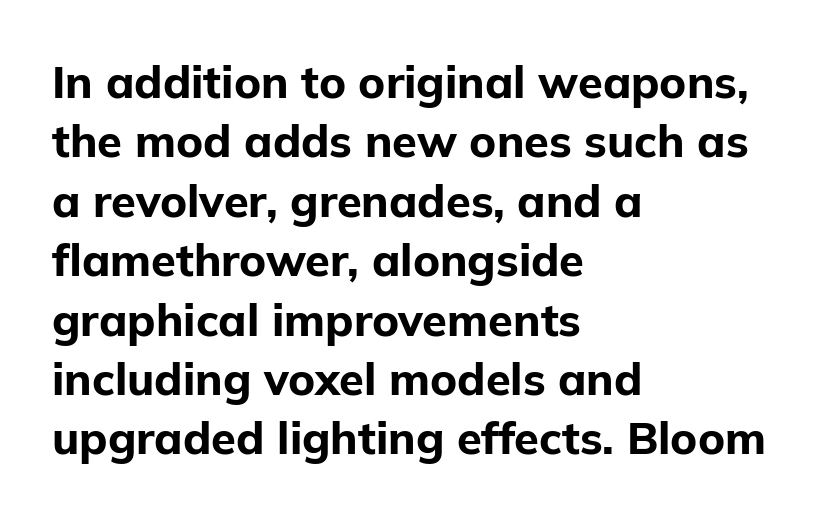
The baseline area is clear. The typesetting leans heavy: a genuine bold. Upright lettering throughout. Students, observe: this is what conventionally led text looks like.
